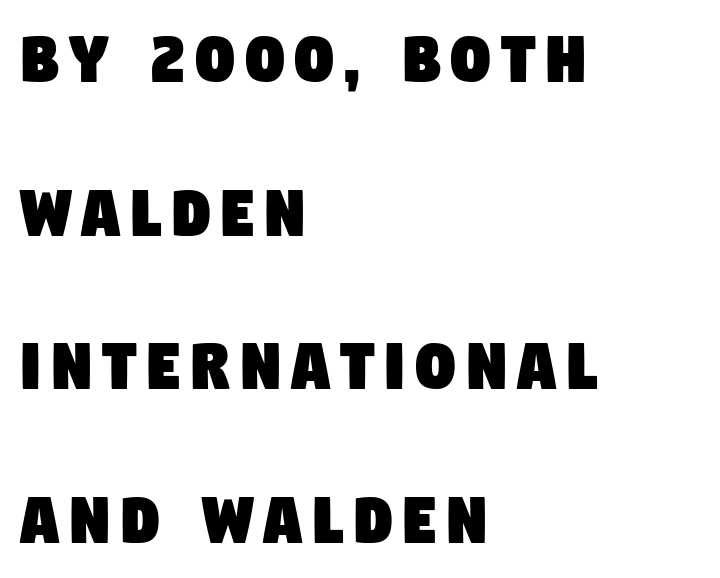
{"serif": "no", "width": "condensed", "stroke_contrast": "low", "x_height": "large", "monospaced": "no", "underline": "no", "align": "left", "line_spacing": "loose", "line_spacing_ratio": 1.97, "glyph_px": 78}
